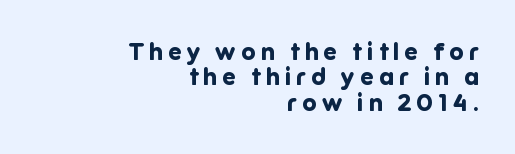
Is the block centered? No — it sits flush against the right margin. Someone cranked the tracking dial way up on this one. A bare baseline throughout the passage. Set as a true bold cut, around the 700 mark. Every character sits straight up, as roman type does. What's the leading like? Squeezed, with rows nearly overlapping.
